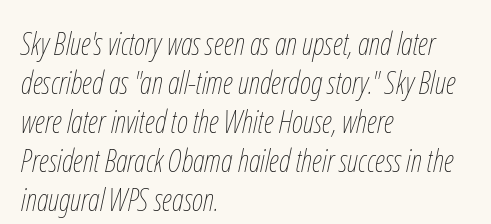
Q: Is the text bold? A: No.
Q: Is the text italic (slanted)? A: Yes, it leans right by about 12 degrees.
Q: Is the text underlined? A: No.
Q: How is the paragraph aligned? A: Left-aligned.
Q: Is the spacing between letters normal or unusually wide? A: Normal.
Q: Is the spacing between lines tight, normal or loose? A: Normal.
Q: Width (condensed, normal, or wide)? A: Condensed.
Q: Stroke contrast? A: Low.
Q: x-height? A: Medium.
Q: Monospaced? A: No.
